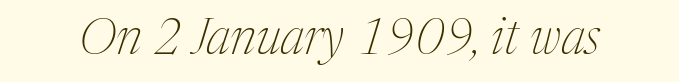
Q: Is the text bold? A: No.
Q: Is the text italic (slanted)? A: Yes, it leans right by about 17 degrees.
Q: Is the typeface a serif or a sans-serif typeface? A: Serif.
Q: Is the text underlined? A: No.
Q: Is the spacing between letters normal or unusually wide? A: Normal.
Q: Width (condensed, normal, or wide)? A: Condensed.
Q: Stroke contrast? A: Medium.
Q: x-height? A: Medium.
Q: Monospaced? A: No.
